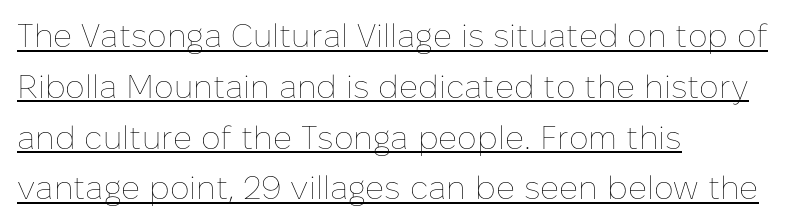
Q: Is the text bold? A: No.
Q: Is the text italic (slanted)? A: No, it is upright.
Q: Is the text underlined? A: Yes.
Q: How is the paragraph aligned? A: Left-aligned.
Q: Is the spacing between letters normal or unusually wide? A: Normal.
Q: Is the spacing between lines tight, normal or loose? A: Normal.
Q: Width (condensed, normal, or wide)? A: Normal.
Q: Stroke contrast? A: Low.
Q: x-height? A: Medium.
Q: Monospaced? A: No.
